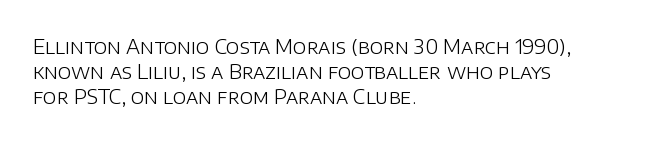
Each stroke keeps to a modest, everyday thickness or less. The type is set solid horizontally, with unmodified tracking. Italic: no, the glyphs are upright roman. In CSS terms this would be text-align: left.
